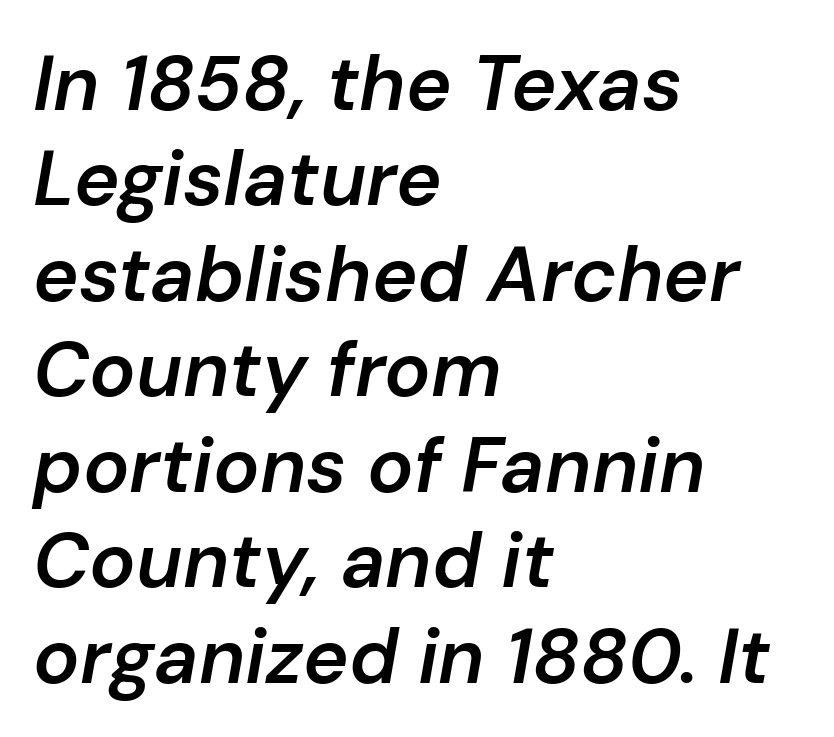
An italicized treatment has been applied to the whole sample. Each word holds together tightly as a unit, with standard inter-letter gaps. Think of a printed novel: that variable character pitch is what you see here. Every letter is mildly thick-stroked: semibold rather than bold. Glance below the letters and you will spot only blank space.
